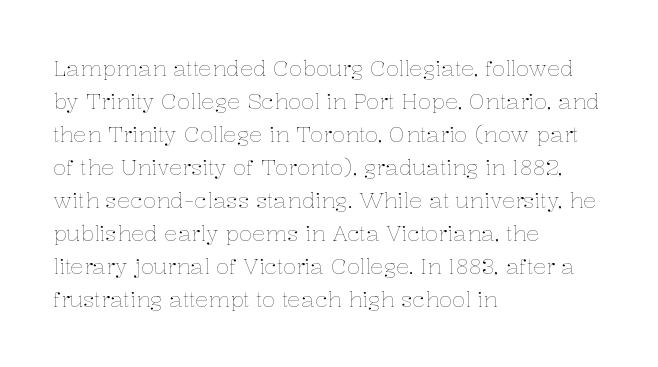
In terms of leading, this rendering sits right in the middle. Quick note: not italic, upright. Stems here are at most as thick as an everyday book face. Letter spacing: default.
